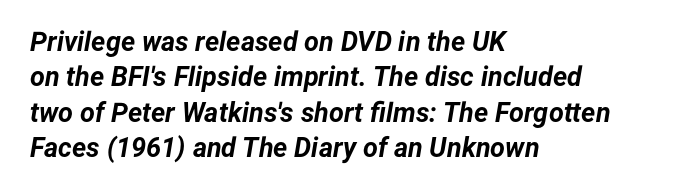
Compared with typical paragraphs, the rows here are spaced about the same. The glyphs look as if they've been sheared to an angle. Look at the tracking — it's just the regular setting, nothing added. The passage shown is emphatically bold. Layout note: lines flush left. No word sits above an underline.
